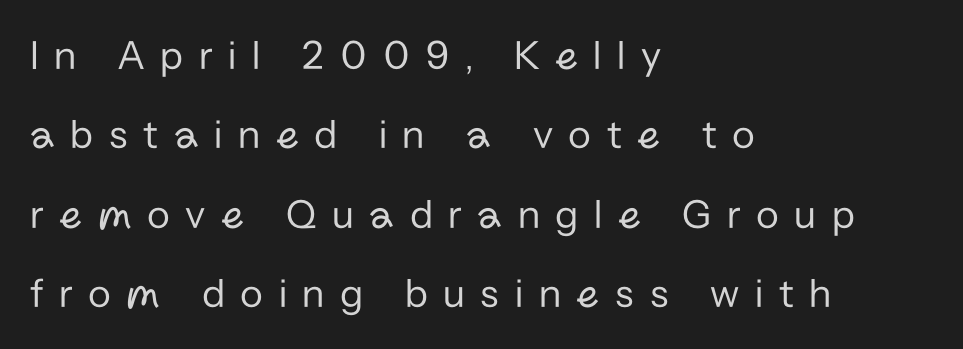
{"serif": "no", "italic": "no", "bold": "no", "weight": "regular", "width": "normal", "stroke_contrast": "low", "x_height": "medium", "monospaced": "no", "underline": "no", "align": "left", "line_spacing_ratio": 1.89, "letter_spacing": "wide", "letter_spacing_em": 0.37, "glyph_px": 42}
